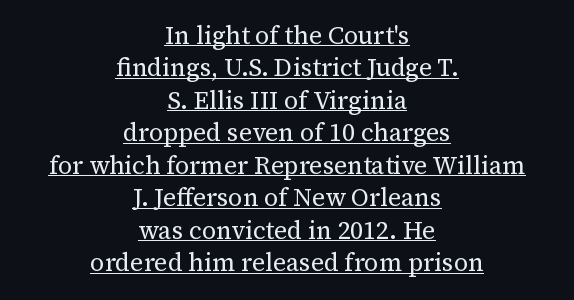
The image shows 25 px text type, upright; set centered, normal line spacing (1.3x), normal letter spacing, underlined.
